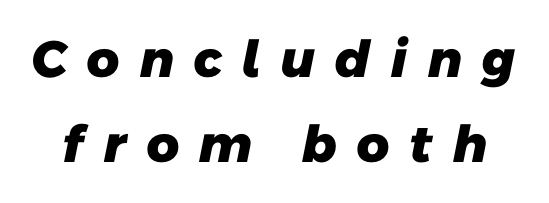
{"serif": "no", "bold": "yes", "weight": "heavy", "width": "normal", "stroke_contrast": "low", "x_height": "medium", "monospaced": "no", "underline": "no", "line_spacing": "normal", "line_spacing_ratio": 1.67, "letter_spacing": "wide", "letter_spacing_em": 0.35, "glyph_px": 51}
